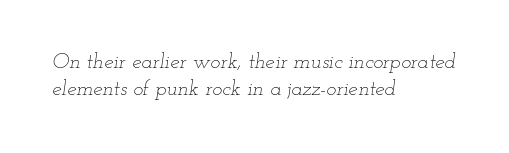
The image shows 21 px text type, italic (leaning right); set left-aligned, normal line spacing (1.27x), normal letter spacing, not underlined.
